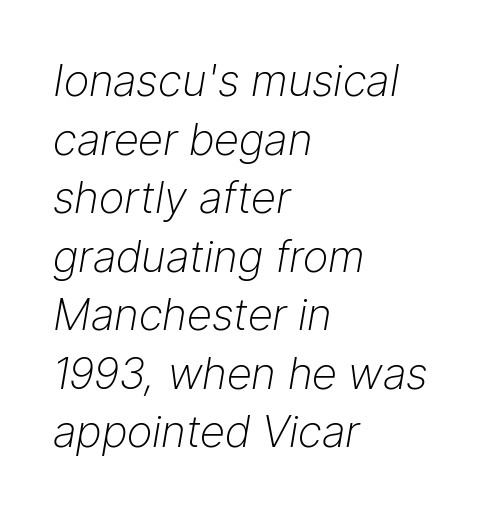
{"italic": "yes", "lean": "right", "slant_degrees": 9, "bold": "no", "weight": "light", "width": "normal", "stroke_contrast": "low", "x_height": "medium", "monospaced": "no", "underline": "no", "align": "left", "line_spacing": "normal", "line_spacing_ratio": 1.33, "letter_spacing": "normal", "letter_spacing_em": 0.0, "glyph_px": 44}
